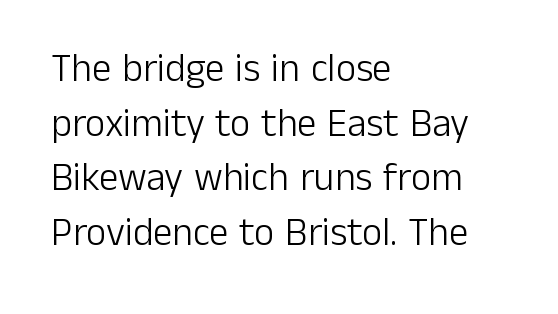
The line texture is even and compact thanks to regular tracking. Quick note: underline off. Does the type have serifs? No, each stem ends abruptly. Varying glyph widths throughout — classic text-font behaviour. The letters stand straight up with perfectly vertical stems.
